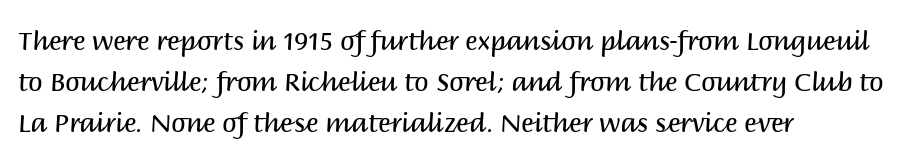
The image shows 26 px text type; set left-aligned, normal line spacing (1.57x), normal letter spacing, not underlined.
